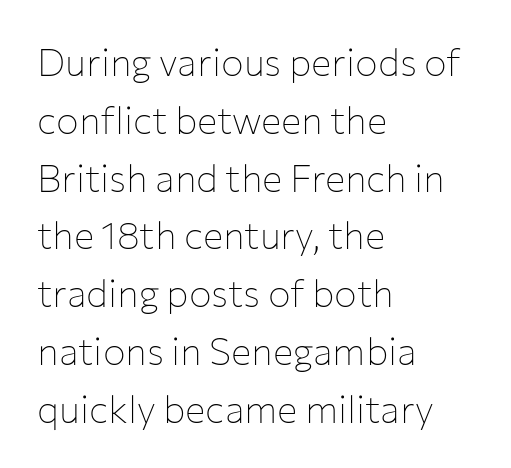
{"serif": "no", "italic": "no", "bold": "no", "weight": "thin", "width": "normal", "stroke_contrast": "low", "x_height": "medium", "monospaced": "no", "underline": "no", "align": "left", "line_spacing": "normal", "line_spacing_ratio": 1.52, "letter_spacing": "normal", "letter_spacing_em": 0.0, "glyph_px": 38}
